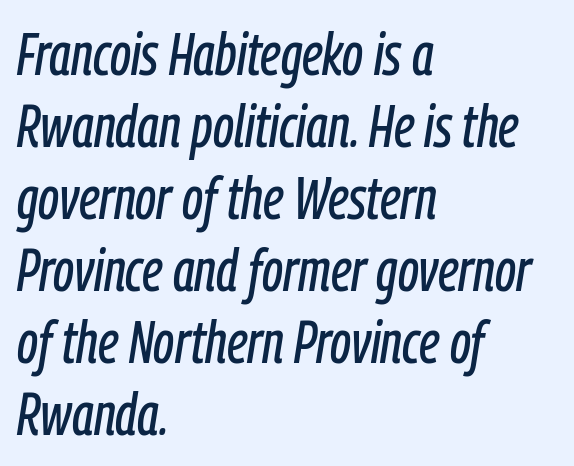
Quick note: underline off. The paragraph has a hard left edge and a soft right edge. The passage shown is typed in a proportional face where columns would drift. Characters follow at the spacing the type designer built in. Emphasis-style slanted type is in use.
